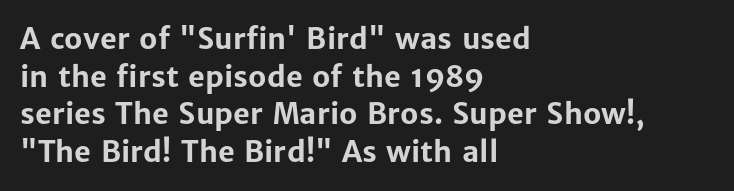
The image shows 29 px bold sans-serif type, upright; set left-aligned, normal line spacing (1.3x), normal letter spacing, not underlined; low stroke contrast and a medium x-height.
